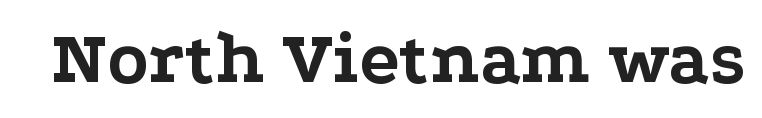
The letters advance in unequal steps, a hallmark of proportional type. Upright lettering throughout. Compared with typical body copy, the letter spacing here is the same. Small tapered or slab feet sit at the stroke ends, so this counts as serif. Look at the stroke-to-counter ratio: heavy, a bold.
